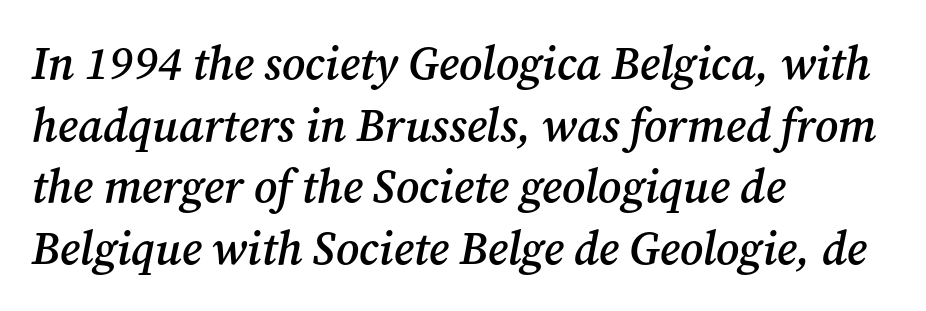
{"serif": "yes", "italic": "yes", "lean": "right", "slant_degrees": 12, "bold": "semi", "weight": "semibold", "width": "normal", "stroke_contrast": "medium", "x_height": "medium", "monospaced": "no", "underline": "no", "align": "left", "line_spacing": "normal", "line_spacing_ratio": 1.34, "letter_spacing": "normal", "letter_spacing_em": 0.0, "glyph_px": 46}
